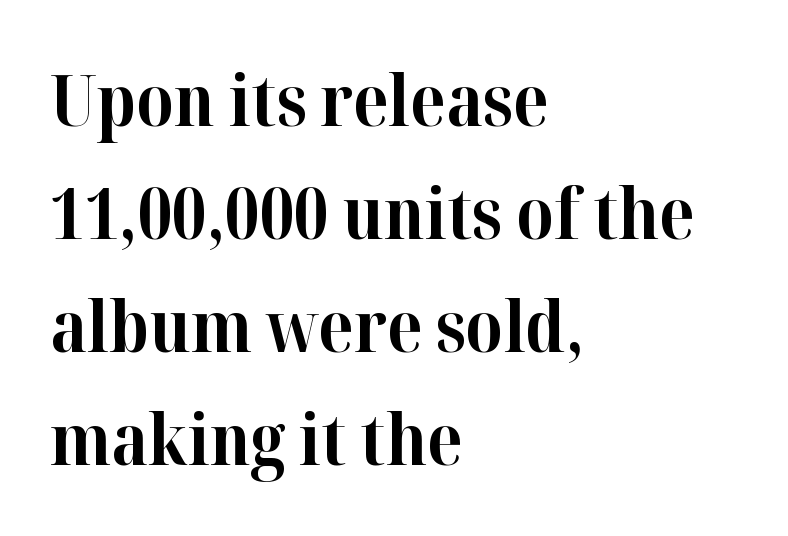
Q: Is the text bold? A: Yes.
Q: Is the text italic (slanted)? A: No, it is upright.
Q: Is the typeface a serif or a sans-serif typeface? A: Serif.
Q: Is the text underlined? A: No.
Q: How is the paragraph aligned? A: Left-aligned.
Q: Is the spacing between letters normal or unusually wide? A: Normal.
Q: Is the spacing between lines tight, normal or loose? A: Normal.
Q: Width (condensed, normal, or wide)? A: Normal.
Q: Stroke contrast? A: High.
Q: x-height? A: Medium.
Q: Monospaced? A: No.
